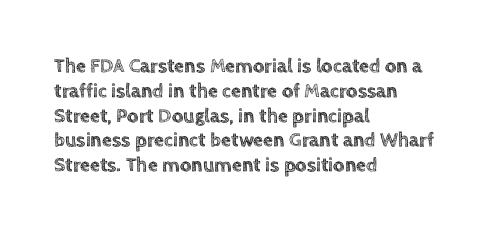
A roman cut, with each character standing at attention. The letters sit at their default tracking, neither squeezed nor spread. Compared with a centered layout, this one pins lines to the left instead. Clear beneath every line of the passage.
